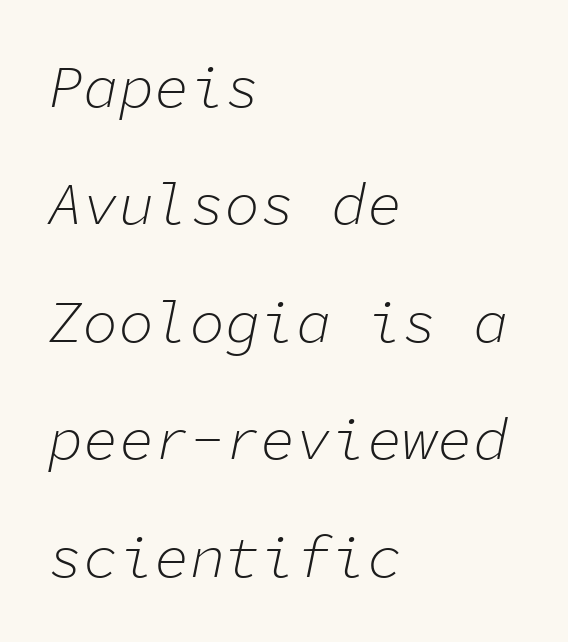
Leading: increased. The tracking reads as untouched default to a designer's eye. Which margin do the lines hug? The left one — the right edge is uneven. Stems here are at most as thick as an everyday book face. Check the space under the baseline: it is left empty.
